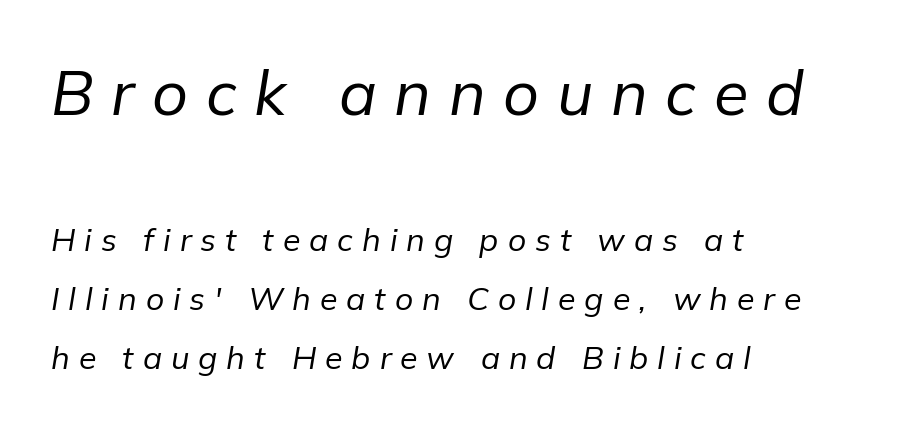
Q: Is the text bold? A: No.
Q: Is the text italic (slanted)? A: Yes, it leans right by about 9 degrees.
Q: Is the text underlined? A: No.
Q: How is the paragraph aligned? A: Left-aligned.
Q: Is the spacing between letters normal or unusually wide? A: Unusually wide.
Q: Which block of text is set in a larger size, the first (top) or the second (bottom)? A: The first (top) one.
Q: Width (condensed, normal, or wide)? A: Normal.
Q: Stroke contrast? A: Low.
Q: x-height? A: Medium.
Q: Monospaced? A: No.
